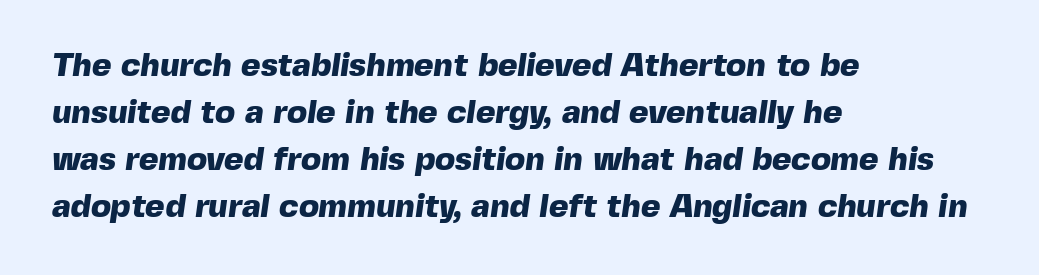
Q: Is the text bold? A: Yes.
Q: Is the typeface a serif or a sans-serif typeface? A: Sans-serif.
Q: Is the text underlined? A: No.
Q: How is the paragraph aligned? A: Left-aligned.
Q: Is the spacing between letters normal or unusually wide? A: Normal.
Q: Is the spacing between lines tight, normal or loose? A: Normal.
Q: Width (condensed, normal, or wide)? A: Normal.
Q: x-height? A: Medium.
Q: Monospaced? A: No.
